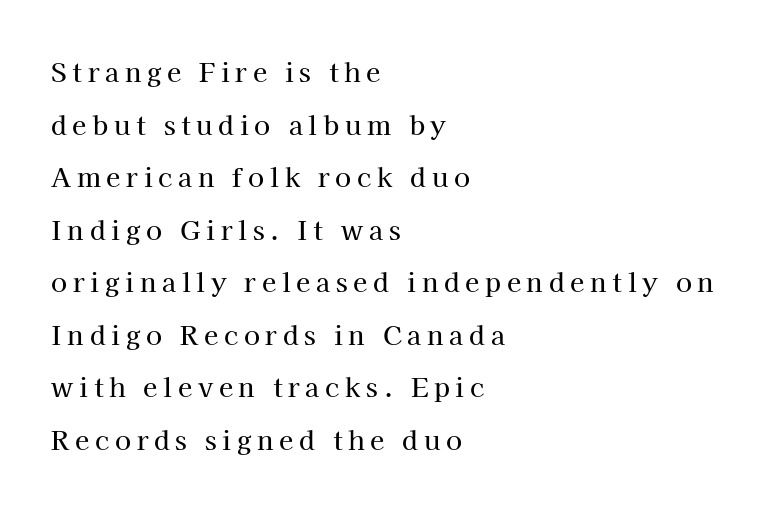
{"italic": "no", "underline": "no", "align": "left", "line_spacing": "loose", "line_spacing_ratio": 2.02, "letter_spacing": "wide", "letter_spacing_em": 0.22, "glyph_px": 26}
